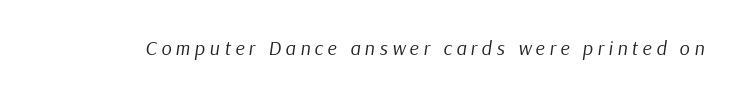
A clean baseline with only descenders dipping below it. The typography opts for an oblique posture over an upright one. Look at the tracking — it's clearly loosened, letters drifting apart. No letter is thick-stroked: the sample isn't bold.
